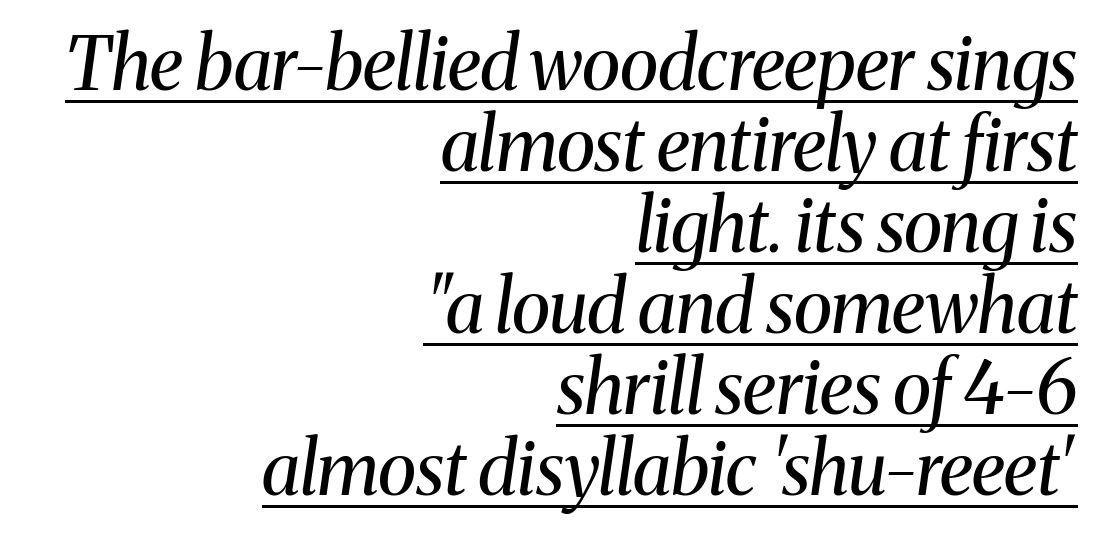
{"serif": "yes", "italic": "yes", "lean": "right", "slant_degrees": 8, "bold": "no", "weight": "regular", "width": "normal", "stroke_contrast": "medium", "x_height": "medium", "monospaced": "no", "underline": "yes", "align": "right", "line_spacing": "tight", "line_spacing_ratio": 1.11, "letter_spacing": "normal", "letter_spacing_em": 0.0, "glyph_px": 73}
